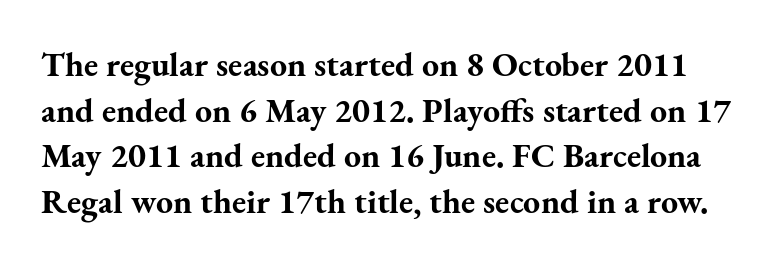
The image shows 34 px bold serif type, upright; set normal line spacing (1.34x), normal letter spacing, not underlined; medium stroke contrast and a small x-height.
